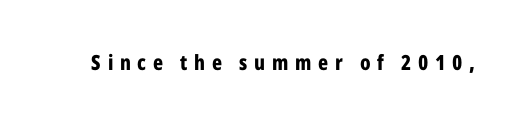
Q: Is the text bold? A: Yes.
Q: Is the text italic (slanted)? A: No, it is upright.
Q: Is the text underlined? A: No.
Q: Is the spacing between letters normal or unusually wide? A: Unusually wide.
